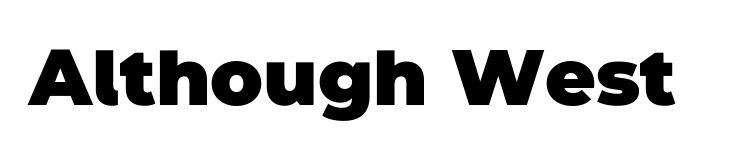
{"serif": "no", "bold": "yes", "weight": "heavy", "width": "normal", "stroke_contrast": "low", "x_height": "large", "monospaced": "no", "underline": "no", "letter_spacing": "normal", "letter_spacing_em": 0.0, "glyph_px": 78}
